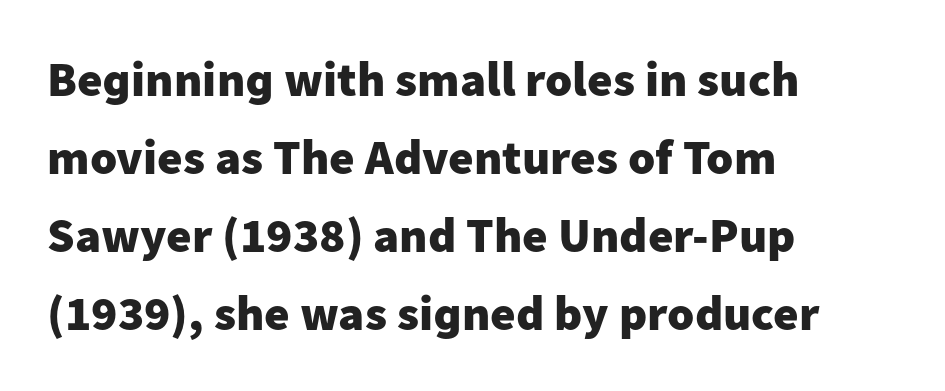
{"serif": "no", "italic": "no", "bold": "yes", "weight": "heavy", "width": "normal", "stroke_contrast": "low", "x_height": "medium", "monospaced": "no", "underline": "no", "align": "left", "line_spacing": "normal", "line_spacing_ratio": 1.59, "letter_spacing": "normal", "letter_spacing_em": 0.0, "glyph_px": 49}
